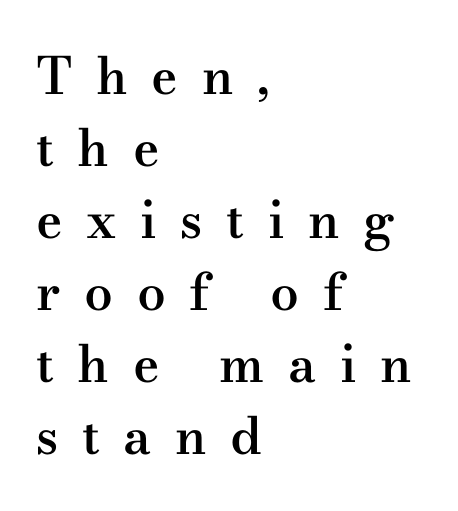
Q: Is the text bold? A: Semi-bold.
Q: Is the text italic (slanted)? A: No, it is upright.
Q: Is the typeface a serif or a sans-serif typeface? A: Serif.
Q: Is the text underlined? A: No.
Q: How is the paragraph aligned? A: Left-aligned.
Q: Is the spacing between letters normal or unusually wide? A: Unusually wide.
Q: Is the spacing between lines tight, normal or loose? A: Normal.
Q: Width (condensed, normal, or wide)? A: Wide.
Q: Stroke contrast? A: Medium.
Q: x-height? A: Small.
Q: Monospaced? A: No.
